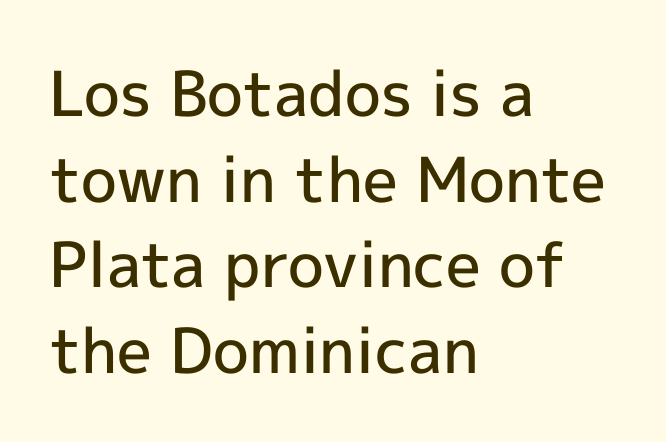
{"serif": "no", "italic": "no", "bold": "semi", "weight": "semibold", "width": "normal", "x_height": "medium", "monospaced": "no", "underline": "no", "align": "left", "line_spacing": "normal", "line_spacing_ratio": 1.38, "letter_spacing": "normal", "letter_spacing_em": 0.0, "glyph_px": 62}
